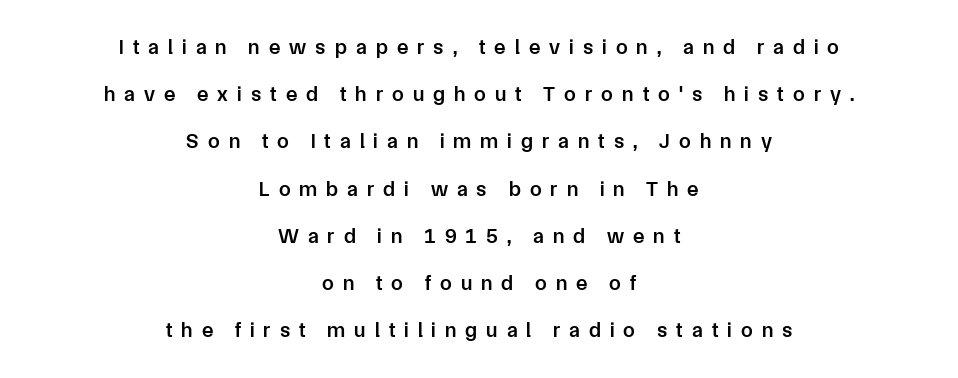
Q: Is the text bold? A: Semi-bold.
Q: Is the text italic (slanted)? A: No, it is upright.
Q: Is the text underlined? A: No.
Q: How is the paragraph aligned? A: Centered.
Q: Is the spacing between letters normal or unusually wide? A: Unusually wide.
Q: Is the spacing between lines tight, normal or loose? A: Loose.
